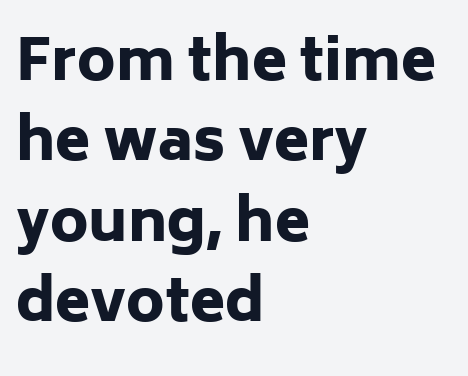
{"serif": "no", "italic": "no", "bold": "yes", "weight": "heavy", "width": "normal", "stroke_contrast": "low", "x_height": "medium", "monospaced": "no", "underline": "no", "align": "left", "line_spacing": "normal", "line_spacing_ratio": 1.41, "letter_spacing": "normal", "letter_spacing_em": 0.0, "glyph_px": 57}
